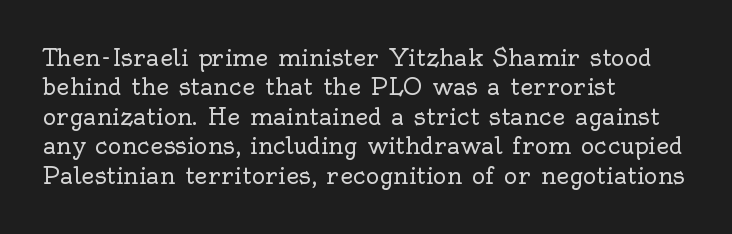
{"italic": "no", "bold": "no", "underline": "no", "align": "left", "line_spacing": "normal", "line_spacing_ratio": 1.28, "letter_spacing": "normal", "letter_spacing_em": 0.0, "glyph_px": 23}
